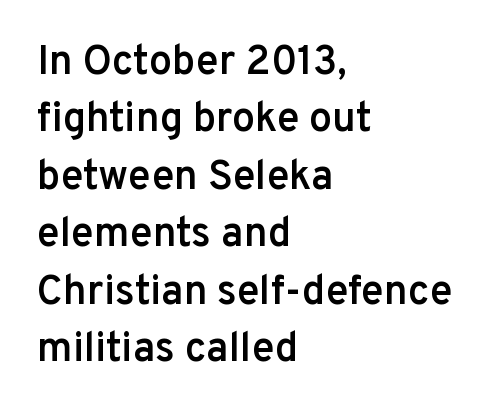
The image shows 41 px semibold sans-serif type, upright; set left-aligned, normal line spacing (1.4x), normal letter spacing, not underlined; low stroke contrast and a medium x-height.
